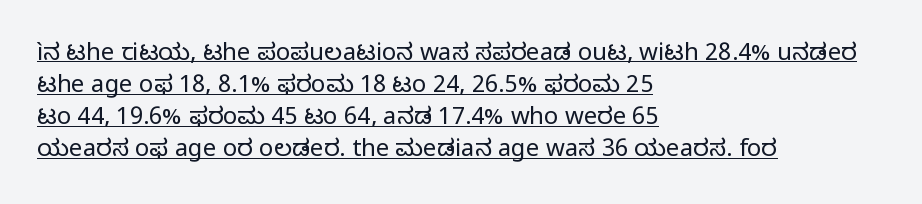
Q: Is the text bold? A: No.
Q: Is the text italic (slanted)? A: No, it is upright.
Q: Is the text underlined? A: Yes.
Q: How is the paragraph aligned? A: Left-aligned.
Q: Is the spacing between letters normal or unusually wide? A: Normal.
Q: Is the spacing between lines tight, normal or loose? A: Normal.
